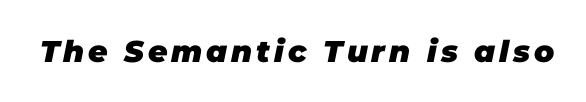
Q: Is the text bold? A: Yes.
Q: Is the text italic (slanted)? A: Yes, it leans right by about 11 degrees.
Q: Is the text underlined? A: No.
Q: Width (condensed, normal, or wide)? A: Normal.
Q: Stroke contrast? A: Low.
Q: x-height? A: Large.
Q: Monospaced? A: No.
